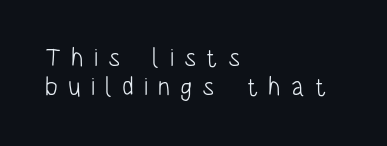
Q: Is the text bold? A: No.
Q: Is the text italic (slanted)? A: No, it is upright.
Q: Is the text underlined? A: No.
Q: How is the paragraph aligned? A: Left-aligned.
Q: Is the spacing between letters normal or unusually wide? A: Unusually wide.
Q: Is the spacing between lines tight, normal or loose? A: Tight.
